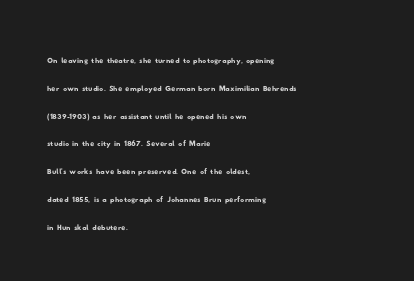
Each line starts at the same left margin while the right side varies. The foot of each line stays bare and open. Summary of vertical rhythm: regular, with standard interline spacing. The passage shown has conventional tracking throughout.
